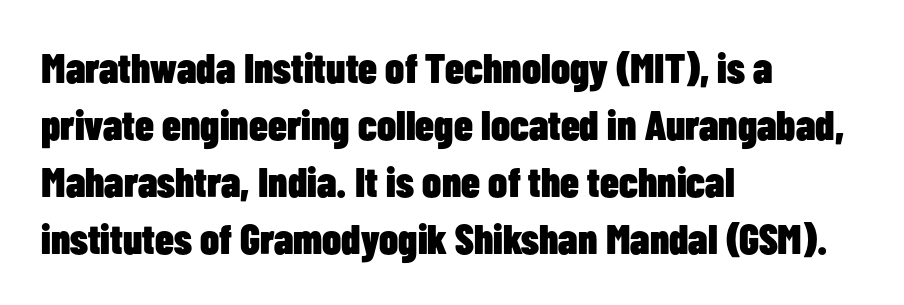
Q: Is the text bold? A: Yes.
Q: Is the text italic (slanted)? A: No, it is upright.
Q: Is the typeface a serif or a sans-serif typeface? A: Sans-serif.
Q: Is the text underlined? A: No.
Q: How is the paragraph aligned? A: Left-aligned.
Q: Is the spacing between letters normal or unusually wide? A: Normal.
Q: Is the spacing between lines tight, normal or loose? A: Normal.
Q: Width (condensed, normal, or wide)? A: Condensed.
Q: Stroke contrast? A: Low.
Q: x-height? A: Medium.
Q: Monospaced? A: No.
